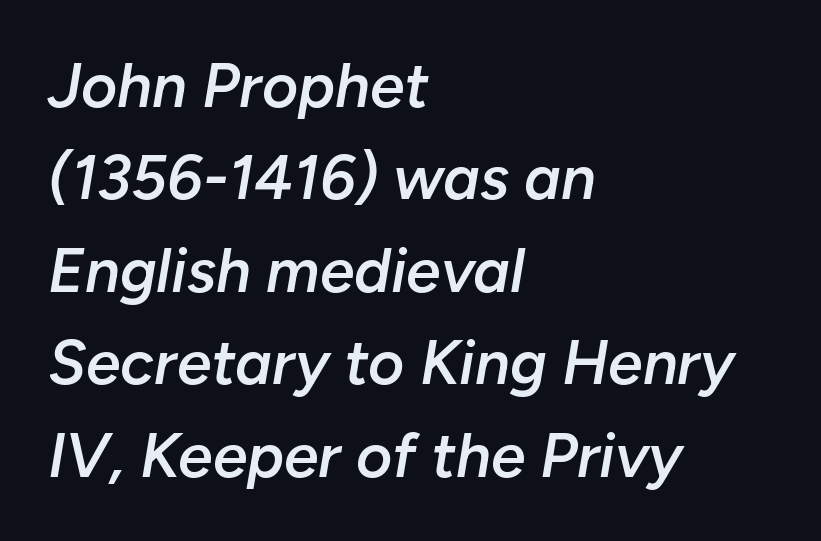
Leading matches the norm, producing a regular column. The foot of each line stays bare and open. The face used here is proportionally spaced, like ordinary book or web type. The lines in this sample share a left origin and differ only in where they stop.
